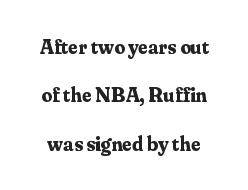
Q: Is the text bold? A: Yes.
Q: Is the text italic (slanted)? A: No, it is upright.
Q: Is the text underlined? A: No.
Q: Is the spacing between letters normal or unusually wide? A: Normal.
Q: Is the spacing between lines tight, normal or loose? A: Loose.
